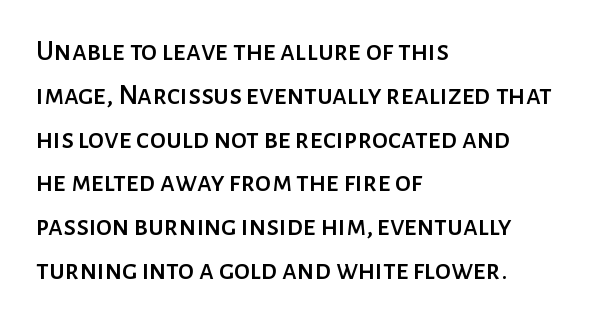
The rag falls on the right side of this text block. Is there any slant? The stems are plumb. These lines are rendered in a variable-pitch font. The block of text has a typical density, with ordinary space between rows.
